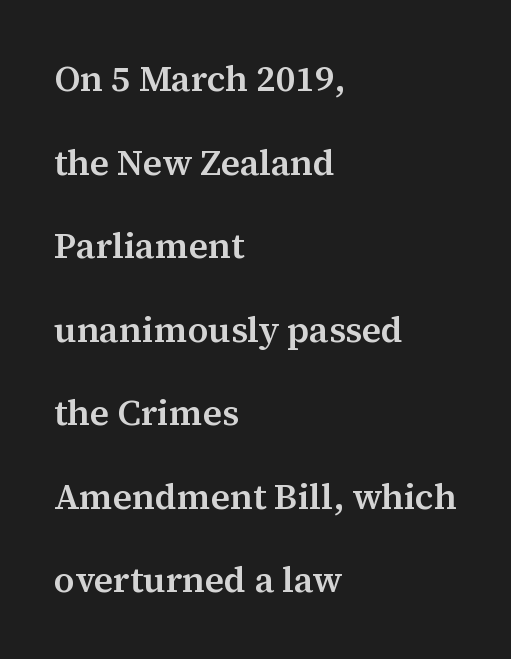
Q: Is the text bold? A: Semi-bold.
Q: Is the text italic (slanted)? A: No, it is upright.
Q: Is the typeface a serif or a sans-serif typeface? A: Serif.
Q: Is the text underlined? A: No.
Q: How is the paragraph aligned? A: Left-aligned.
Q: Is the spacing between letters normal or unusually wide? A: Normal.
Q: Is the spacing between lines tight, normal or loose? A: Loose.
Q: Width (condensed, normal, or wide)? A: Normal.
Q: Stroke contrast? A: Medium.
Q: x-height? A: Medium.
Q: Monospaced? A: No.
